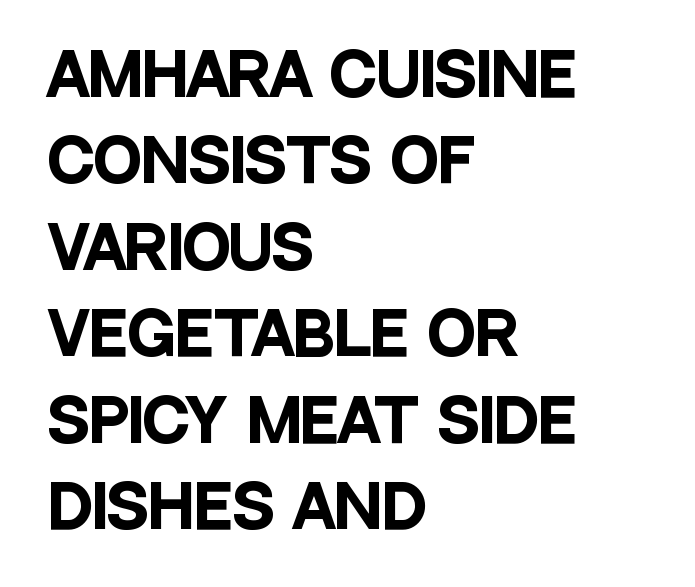
Here the glyphs are tracked normally, forming tight word shapes. This rendering features lettering with no underline. A normal amount of white space separates one row of letters from the next. Each glyph is drawn with heavy, bold strokes. The font's upright variant was chosen for this text.
